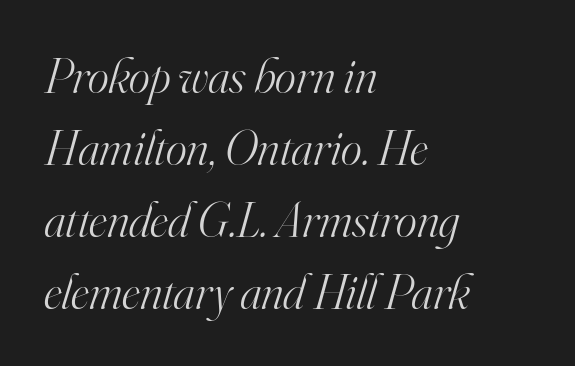
When letters slant like this, we call the style italic. Compared with typical body copy, the letter spacing here is the same. Weight class: somewhere from thin through regular. Is this a fixed-width face? No — the glyphs have proportional, varying widths.
